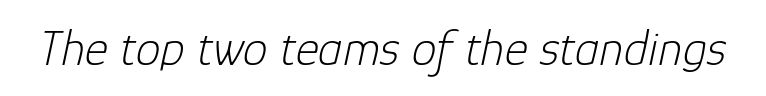
The image shows 50 px light type, italic (leaning right); set normal letter spacing, not underlined; low stroke contrast and a medium x-height.
